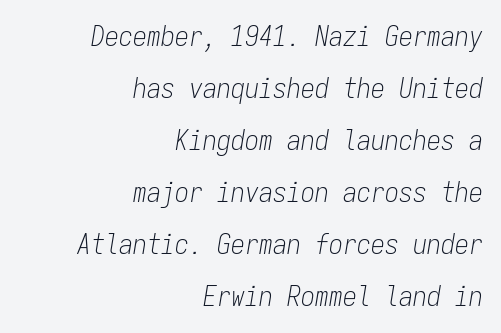
The image shows 28 px light, condensed type, italic (leaning right), monospaced; set right-aligned, line spacing 1.86x, normal letter spacing, not underlined; low stroke contrast and a medium x-height.
